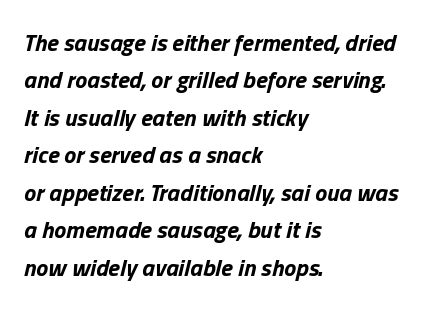
The letters are bold, with thick, heavy strokes. The line texture is even and compact thanks to regular tracking. The typography opts for an oblique posture over an upright one. Rows of type keep a routine distance in the vertical direction. Caption: multi-line text, flush left, ragged right.
